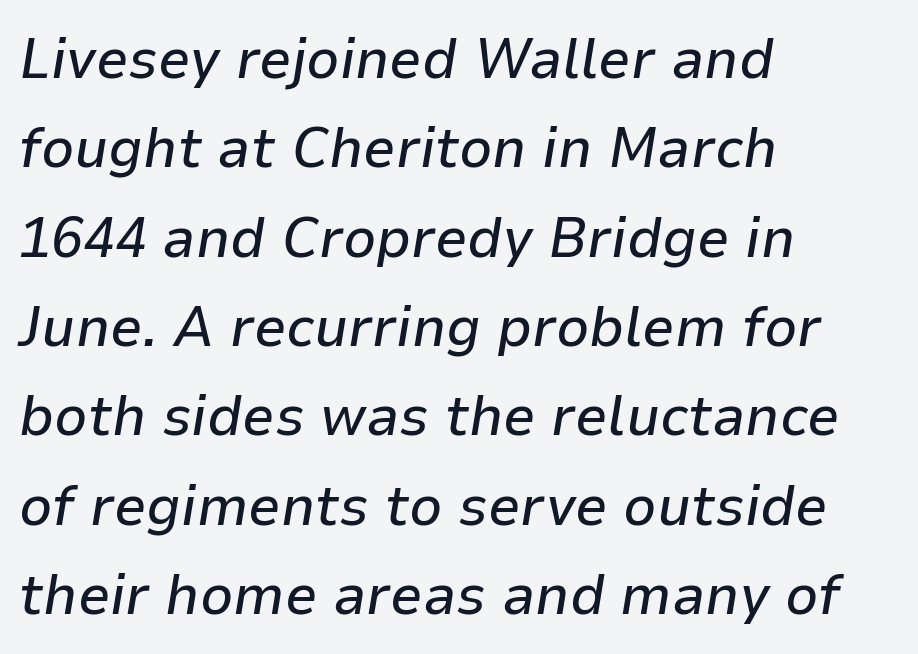
Q: Is the text italic (slanted)? A: Yes, it leans right by about 9 degrees.
Q: Is the text underlined? A: No.
Q: How is the paragraph aligned? A: Left-aligned.
Q: Is the spacing between letters normal or unusually wide? A: Normal.
Q: Is the spacing between lines tight, normal or loose? A: Normal.
Q: Width (condensed, normal, or wide)? A: Normal.
Q: Stroke contrast? A: Low.
Q: x-height? A: Medium.
Q: Monospaced? A: No.
